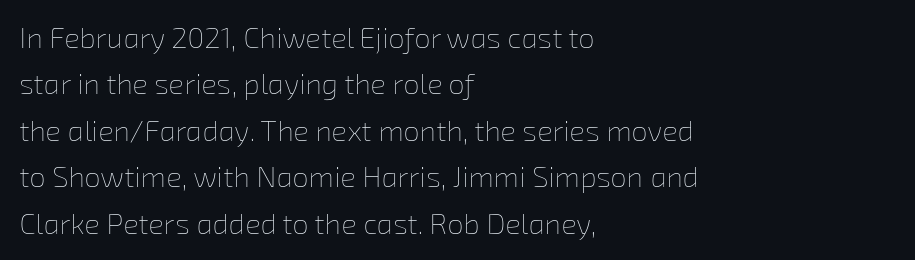
Horizontally, the lines are justified to the leading edge only. The block of text has a typical density, with ordinary space between rows. The characters are drawn with everyday or finer stroke widths. The space beneath each line is pristine and unruled.
